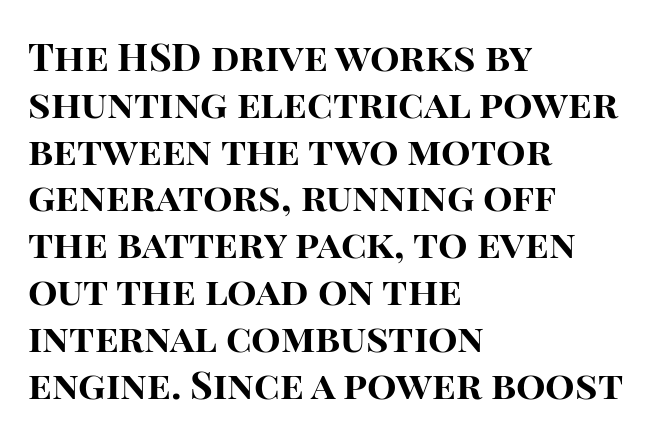
The image shows 39 px bold sans-serif type, upright; set left-aligned, line spacing 1.2x, normal letter spacing, not underlined; high stroke contrast and a large x-height.
